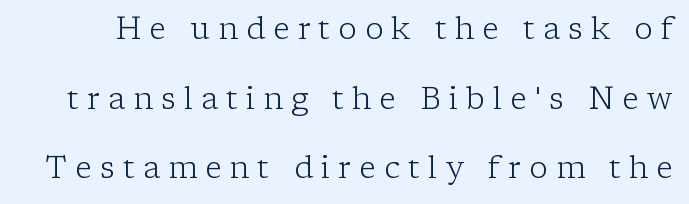
{"serif": "yes", "italic": "no", "bold": "no", "weight": "light", "width": "normal", "stroke_contrast": "low", "x_height": "medium", "monospaced": "no", "underline": "no", "line_spacing": "loose", "line_spacing_ratio": 2.25, "letter_spacing": "wide", "letter_spacing_em": 0.26, "glyph_px": 31}
